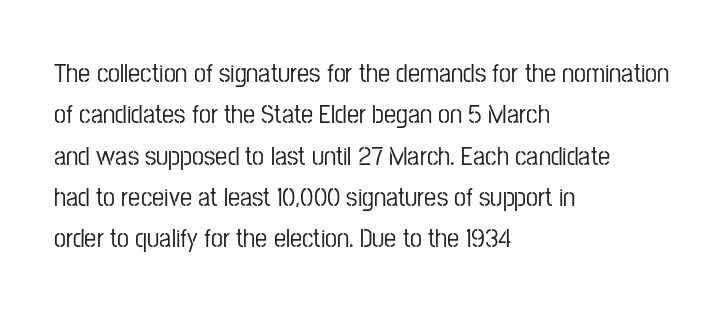
Q: Is the text italic (slanted)? A: No, it is upright.
Q: Is the text underlined? A: No.
Q: How is the paragraph aligned? A: Left-aligned.
Q: Is the spacing between letters normal or unusually wide? A: Normal.
Q: Is the spacing between lines tight, normal or loose? A: Normal.
